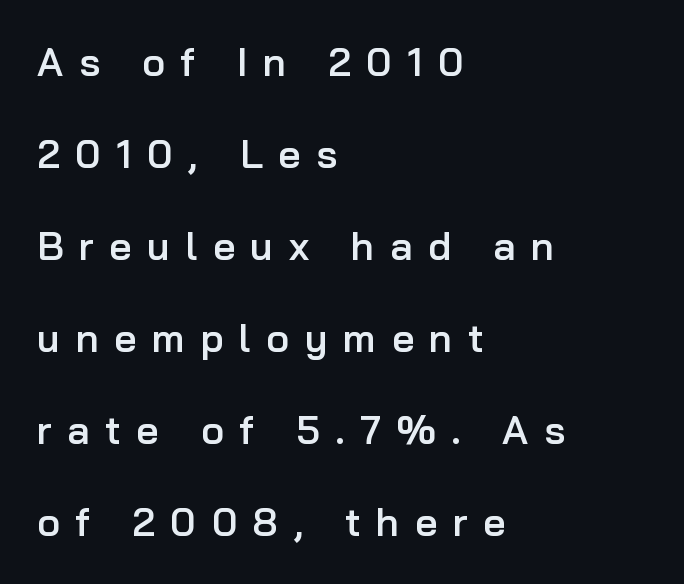
Q: Is the text bold? A: Semi-bold.
Q: Is the text italic (slanted)? A: No, it is upright.
Q: Is the typeface a serif or a sans-serif typeface? A: Sans-serif.
Q: Is the text underlined? A: No.
Q: How is the paragraph aligned? A: Left-aligned.
Q: Is the spacing between letters normal or unusually wide? A: Unusually wide.
Q: Is the spacing between lines tight, normal or loose? A: Loose.
Q: Width (condensed, normal, or wide)? A: Normal.
Q: Stroke contrast? A: Low.
Q: x-height? A: Medium.
Q: Monospaced? A: No.
